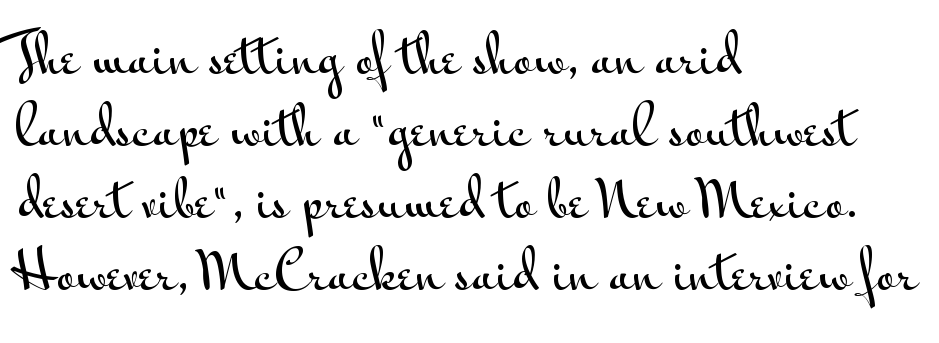
Interline gaps are of average width in this sample. The space beneath each line is pristine and unruled. In CSS terms this would be text-align: left. The letterforms sit shoulder to shoulder at normal distance. Letterform terminals end flat and unadorned throughout the passage.
